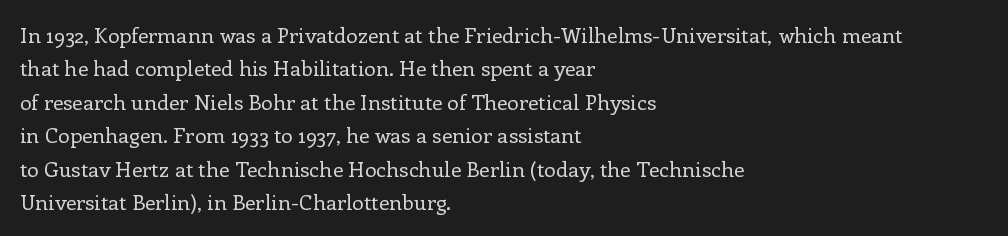
The image shows 21 px text type, upright; set left-aligned, normal line spacing (1.59x), normal letter spacing, not underlined.
